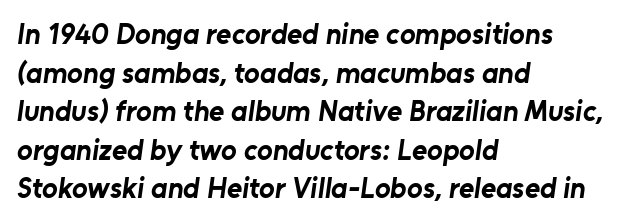
{"serif": "no", "bold": "yes", "weight": "bold", "width": "normal", "stroke_contrast": "low", "x_height": "medium", "monospaced": "no", "underline": "no", "align": "left", "line_spacing": "normal", "line_spacing_ratio": 1.33, "letter_spacing": "normal", "letter_spacing_em": 0.0, "glyph_px": 29}
